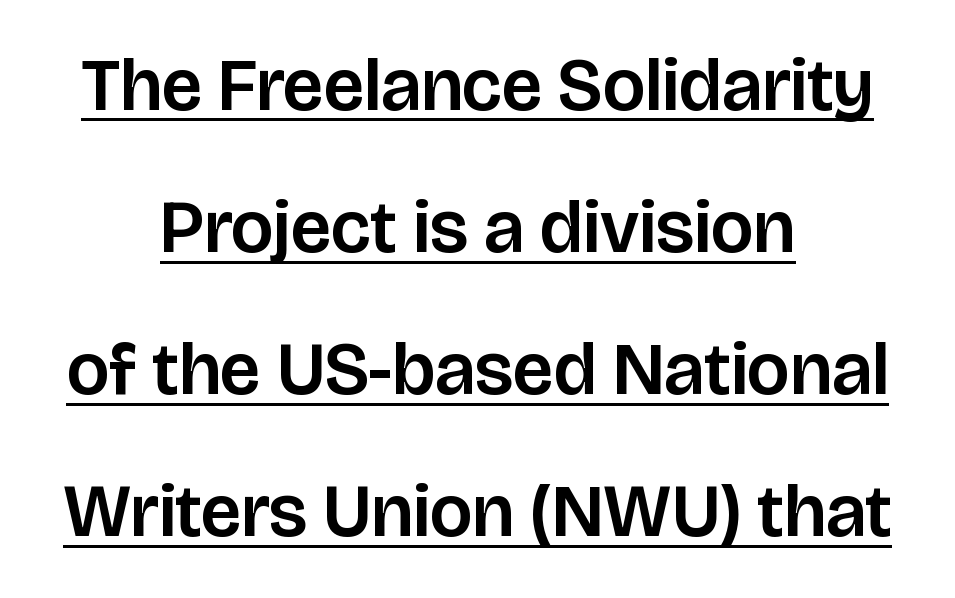
The image shows 74 px sans-serif type, upright; set centered, loose line spacing (1.92x), normal letter spacing, underlined; low stroke contrast and a large x-height.
